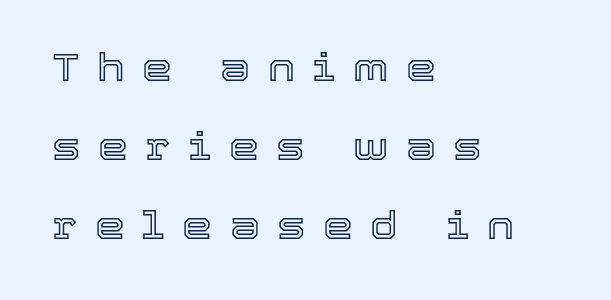
There is plenty of visible air inserted between adjacent glyphs. The ragged edge is on the right, which tells us the setting is flush left. Descender tails drop into unmarked territory. These lines were composed using upright roman letters.
